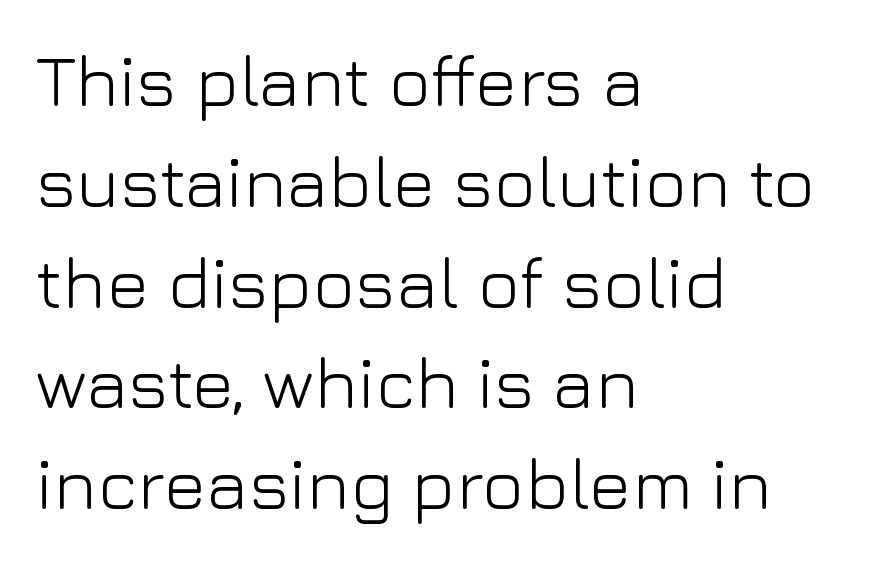
The face used here is rendered with its standard letterfit. The passage shown is typed in a proportional face where columns would drift. The typesetter chose a ragged-right arrangement here. No extra ink here — the face is not bold.
